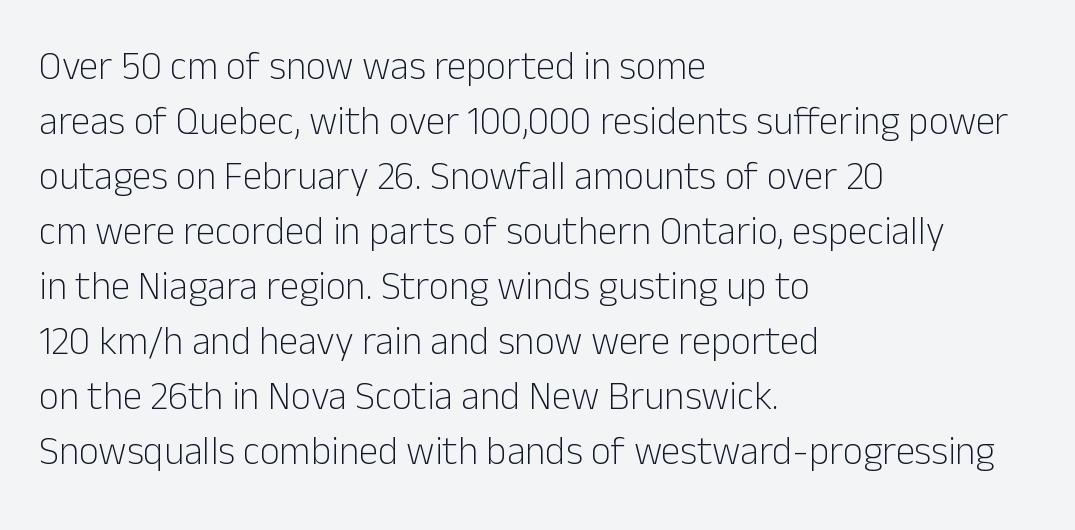
{"serif": "no", "italic": "no", "bold": "no", "weight": "light", "width": "normal", "stroke_contrast": "low", "x_height": "medium", "monospaced": "no", "underline": "no", "align": "left", "line_spacing": "normal", "line_spacing_ratio": 1.41, "letter_spacing": "normal", "letter_spacing_em": 0.0, "glyph_px": 39}
